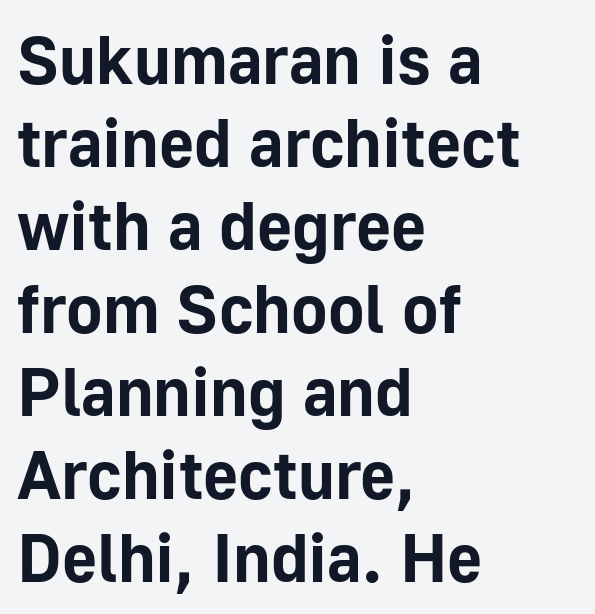
The lines in this sample share a left origin and differ only in where they stop. Glyph-to-glyph distance matches everyday printed text. Just letters on the line, the space beneath them empty. Unlike a traditional serif, this face leaves its strokes unadorned. Plenty of ink on the page — the face is bold. Quick note: not italic, upright.
